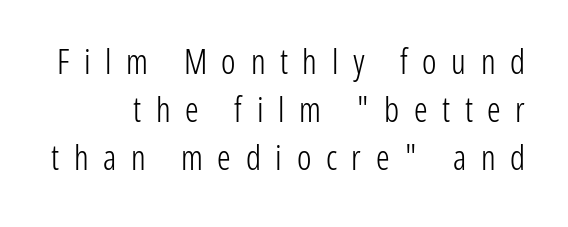
The image shows 34 px light, condensed sans-serif type, upright; set normal line spacing (1.41x), unusually wide letter spacing (+0.43 em), not underlined; low stroke contrast and a medium x-height.
